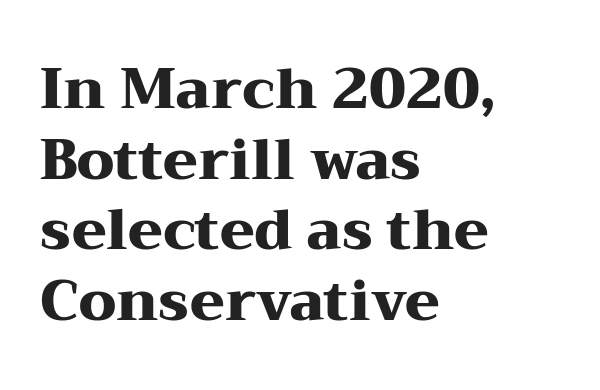
Teacher's note: observe the even left margin — that is flush-left alignment. The designer went with a serif here, giving each stem small feet. Spacing verdict: proportional, widths tailored to each character. No extra tracking has been applied to these lines.
